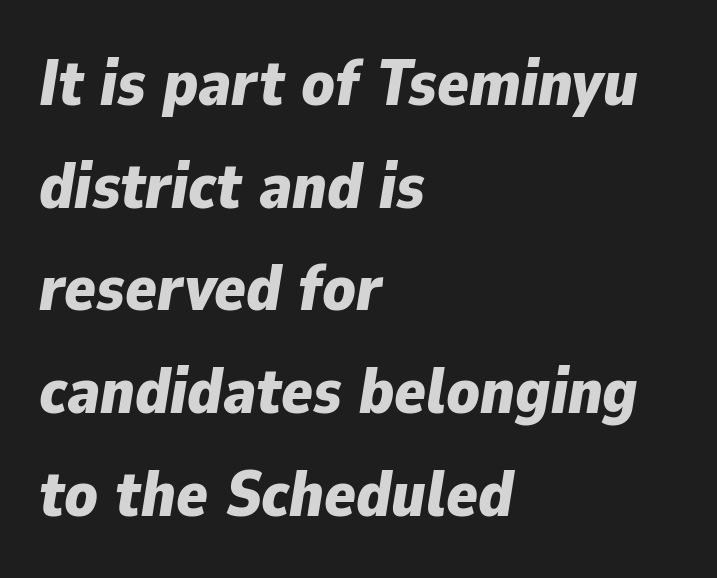
{"italic": "yes", "lean": "right", "slant_degrees": 9, "bold": "yes", "weight": "bold", "width": "normal", "stroke_contrast": "low", "x_height": "medium", "monospaced": "no", "underline": "no", "align": "left", "line_spacing": "normal", "line_spacing_ratio": 1.58, "letter_spacing": "normal", "letter_spacing_em": 0.0, "glyph_px": 65}
